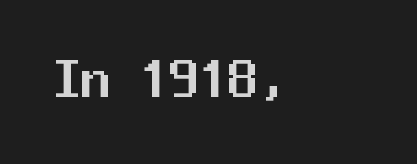
The image shows 59 px sans-serif type, upright, monospaced; set normal letter spacing, not underlined; medium stroke contrast and a medium x-height.
